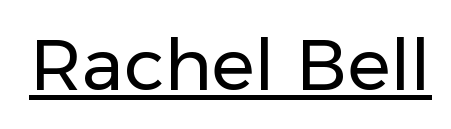
{"serif": "no", "italic": "no", "bold": "no", "weight": "regular", "width": "normal", "stroke_contrast": "low", "x_height": "medium", "monospaced": "no", "underline": "yes", "letter_spacing": "normal", "letter_spacing_em": 0.0, "glyph_px": 72}
